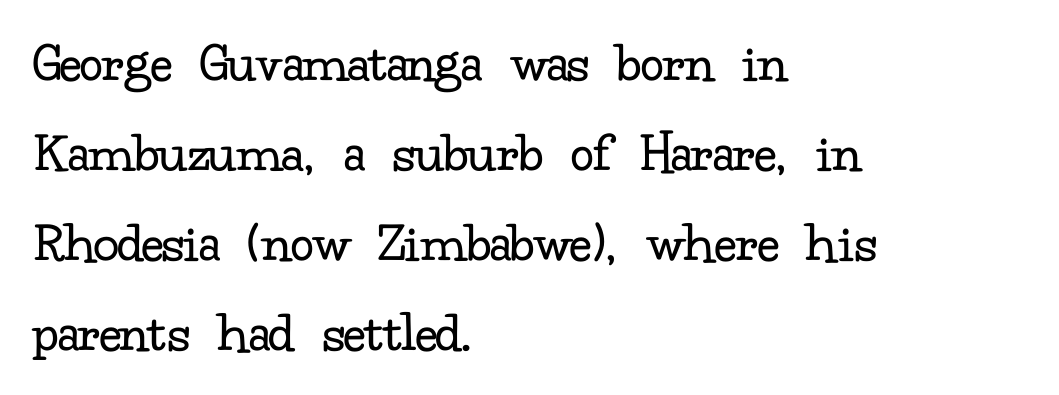
{"serif": "yes", "italic": "no", "bold": "no", "weight": "regular", "width": "normal", "stroke_contrast": "low", "x_height": "small", "monospaced": "no", "underline": "no", "align": "left", "line_spacing": "normal", "line_spacing_ratio": 1.55, "letter_spacing": "normal", "letter_spacing_em": 0.0, "glyph_px": 58}
